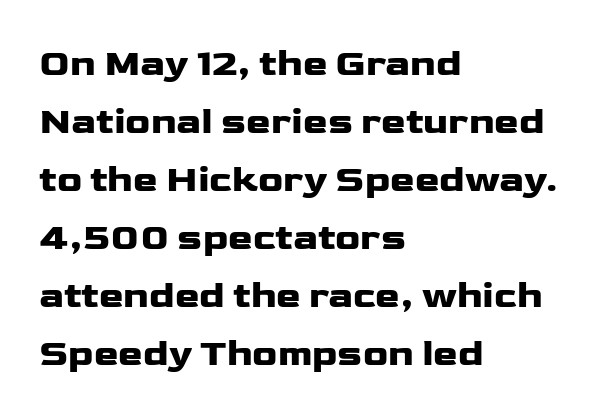
The baseline area is clear. The typesetter chose a ragged-right arrangement here. This sample has the flowing, uneven cadence of proportional lettering. Every stem runs plumb, perpendicular to the baseline. Nobody touched the tracking dial on this one.
